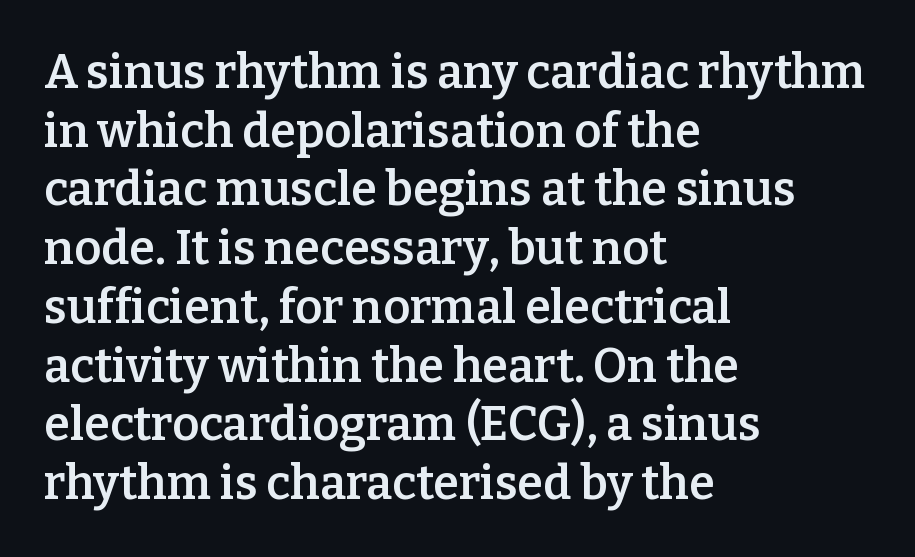
{"serif": "yes", "italic": "no", "bold": "semi", "weight": "semibold", "width": "normal", "stroke_contrast": "low", "x_height": "medium", "monospaced": "no", "underline": "no", "align": "left", "line_spacing": "normal", "line_spacing_ratio": 1.25, "letter_spacing": "normal", "letter_spacing_em": 0.0, "glyph_px": 47}
